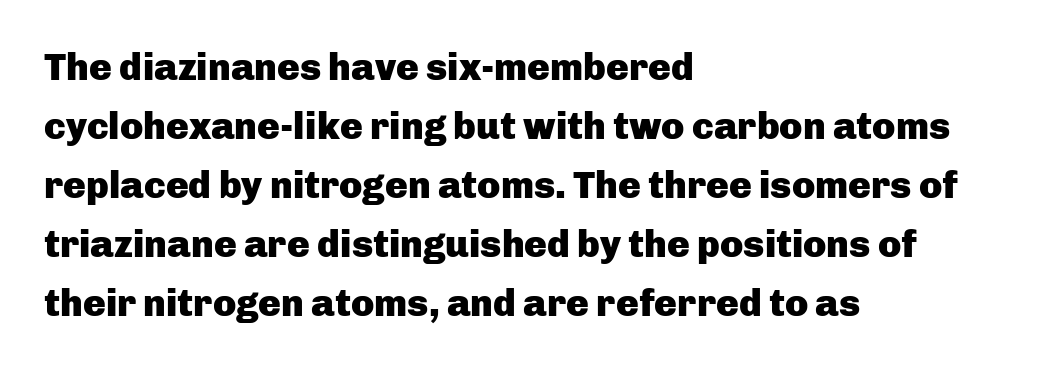
{"serif": "no", "italic": "no", "bold": "yes", "weight": "heavy", "width": "normal", "stroke_contrast": "low", "x_height": "medium", "monospaced": "no", "underline": "no", "align": "left", "line_spacing": "normal", "line_spacing_ratio": 1.55, "letter_spacing": "normal", "letter_spacing_em": 0.0, "glyph_px": 38}
